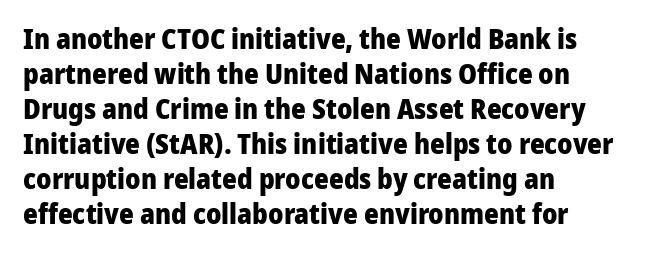
The strip under each line holds only bare page. These lines are rendered in a variable-pitch font. The gaps between neighbouring characters are ordinary and unremarkable. Notice how thick the strokes are: this is what a full bold looks like.
